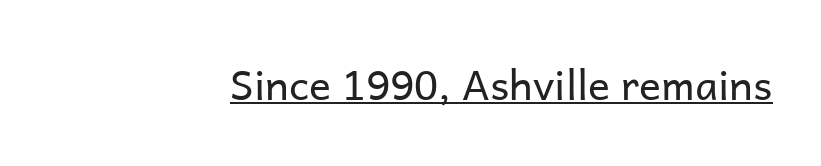
The rag falls on the left side of this text block. Style check: upright. A typographer would call this underscored text. These lines are rendered in a variable-pitch font. The face used here is rendered with its standard letterfit. Heaviness? Minimal to ordinary, like unemphasized prose.
